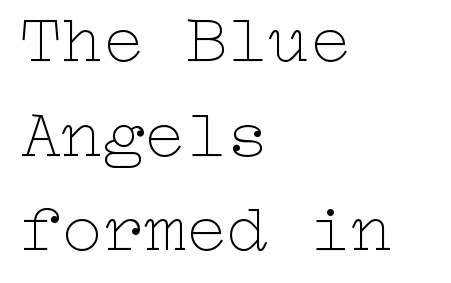
Short note: letters normally spaced. This rendering features lettering with no underline. In CSS terms this would be text-align: left. The cut favours lightness, reaching ordinary text weight at its darkest. Evenly set lines give the paragraph a standard silhouette. It's the straight-up-and-down kind of type.
